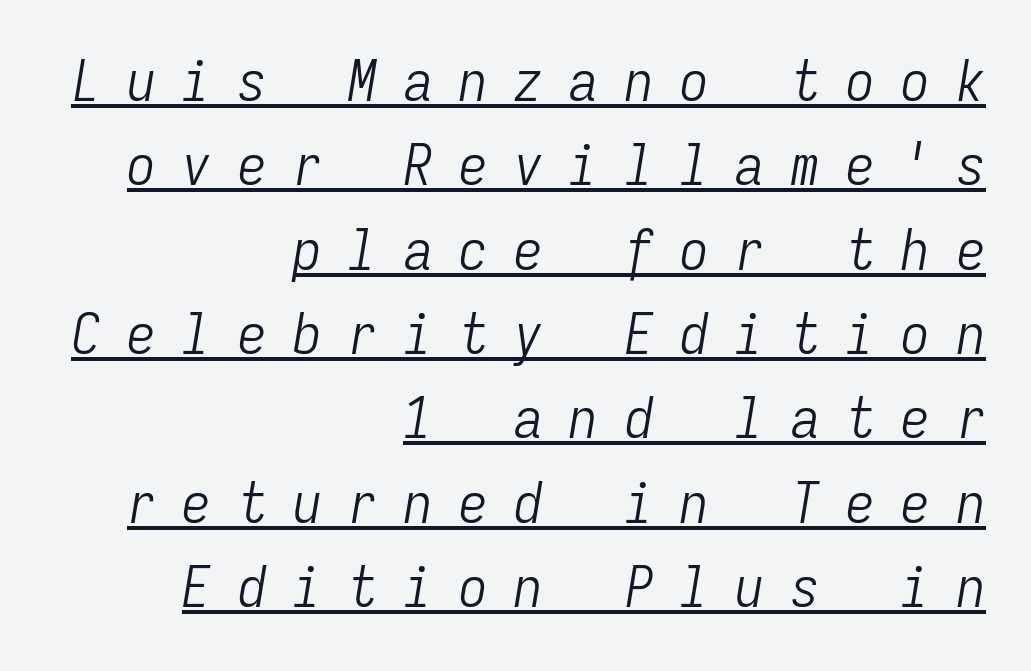
The image shows 57 px light, condensed type, italic (leaning right), monospaced; set right-aligned, normal line spacing (1.48x), unusually wide letter spacing (+0.47 em), underlined; low stroke contrast and a medium x-height.
